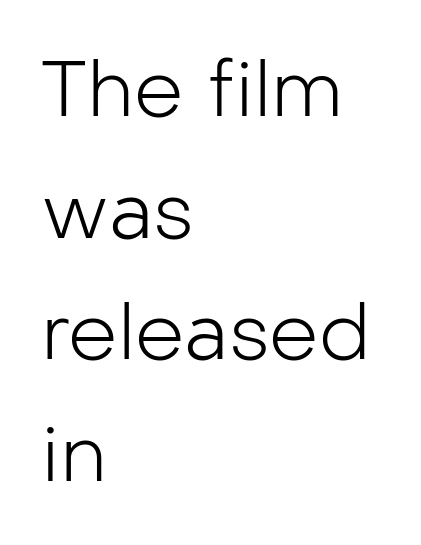
Think standard paragraph weight, or any step lighter than that. Lines of text with bare space underneath. Each letter keeps its own natural width here, so spacing adapts to shape. The passage shown is typeset with a sans-serif family. Normally led — the rows are evenly, conventionally spaced. A student would call this left alignment; a typographer would say flush left, rag right.
